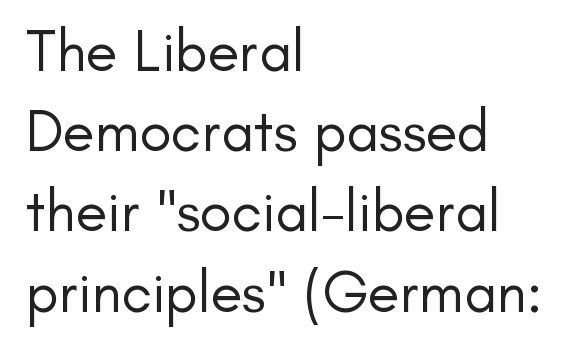
The letters advance in unequal steps, a hallmark of proportional type. How would I describe the line gaps? Plain and ordinary. Between one letter and the next there's only the usual sliver of space. The typesetter chose a ragged-right arrangement here.
